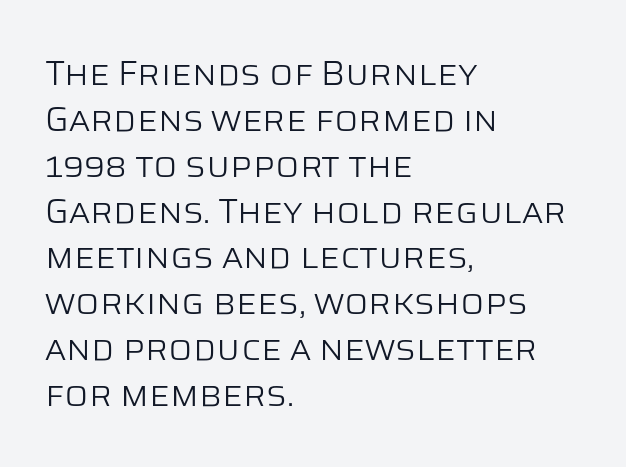
Compared with a centered layout, this one pins lines to the left instead. Character widths vary here, with narrow letters taking less room than wide ones. The block of text has a typical density, with ordinary space between rows. Every stem runs plumb, perpendicular to the baseline. The letterforms sit shoulder to shoulder at normal distance. Weight class: somewhere from thin through regular.
